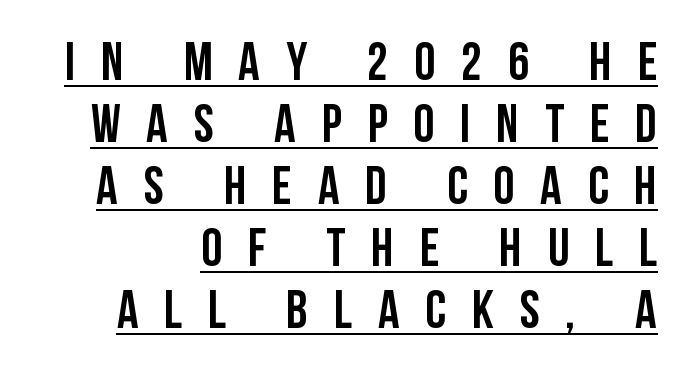
The image shows 53 px condensed sans-serif type, upright; set line spacing 1.17x, unusually wide letter spacing (+0.49 em), underlined; low stroke contrast and a large x-height.
